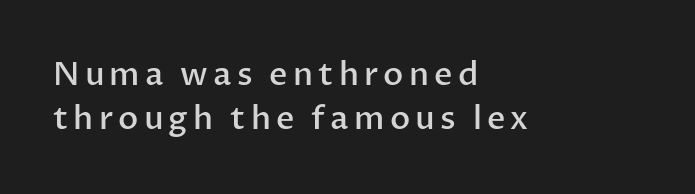
{"serif": "no", "italic": "no", "bold": "semi", "weight": "semibold", "width": "normal", "stroke_contrast": "low", "x_height": "medium", "monospaced": "no", "underline": "no", "align": "left", "line_spacing": "normal", "line_spacing_ratio": 1.36, "glyph_px": 32}
